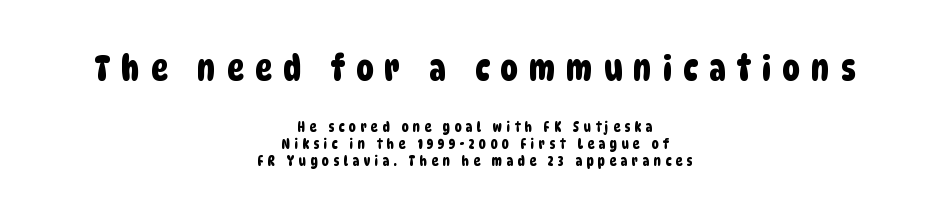
{"serif": "no", "width": "condensed", "stroke_contrast": "low", "x_height": "large", "monospaced": "no", "underline": "no", "align": "center", "line_spacing_ratio": 1.22, "letter_spacing": "wide", "letter_spacing_em": 0.32, "larger_block": "first", "size_ratio": 2.5, "glyph_px": 35}
